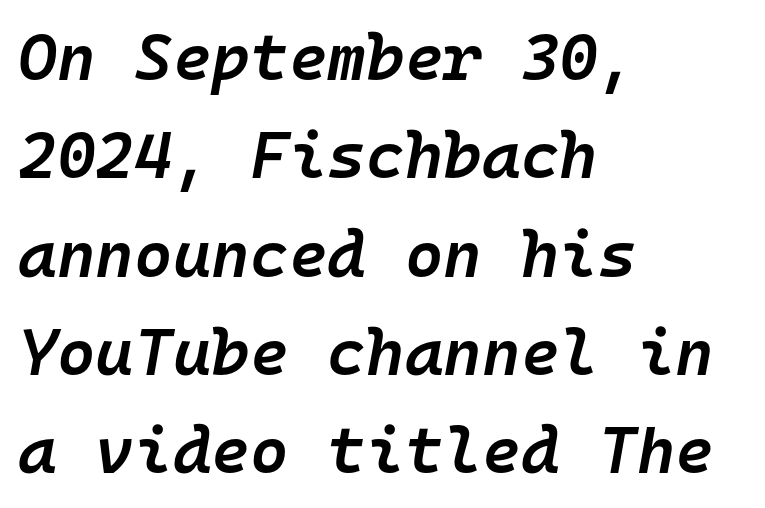
{"italic": "yes", "lean": "right", "slant_degrees": 10, "bold": "semi", "weight": "semibold", "width": "normal", "stroke_contrast": "low", "x_height": "medium", "monospaced": "yes", "underline": "no", "align": "left", "line_spacing": "normal", "line_spacing_ratio": 1.49, "letter_spacing": "normal", "letter_spacing_em": 0.0, "glyph_px": 66}
